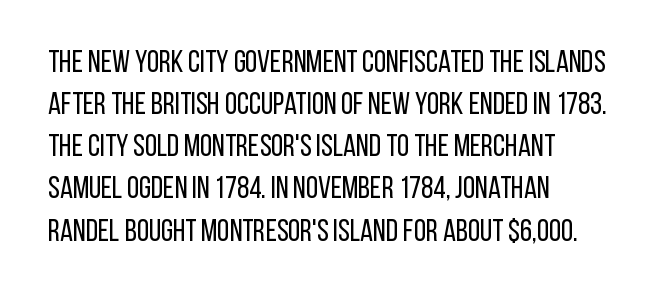
{"serif": "no", "italic": "no", "bold": "no", "weight": "regular", "width": "condensed", "stroke_contrast": "low", "x_height": "large", "monospaced": "no", "underline": "no", "align": "left", "line_spacing": "normal", "line_spacing_ratio": 1.36, "letter_spacing": "normal", "letter_spacing_em": 0.0, "glyph_px": 31}
